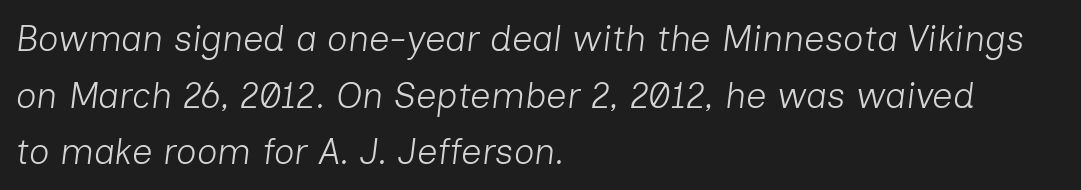
Q: Is the text bold? A: No.
Q: Is the text italic (slanted)? A: Yes, it leans right by about 7 degrees.
Q: Is the text underlined? A: No.
Q: How is the paragraph aligned? A: Left-aligned.
Q: Is the spacing between letters normal or unusually wide? A: Normal.
Q: Is the spacing between lines tight, normal or loose? A: Normal.
Q: Width (condensed, normal, or wide)? A: Normal.
Q: Stroke contrast? A: Low.
Q: x-height? A: Medium.
Q: Monospaced? A: No.
